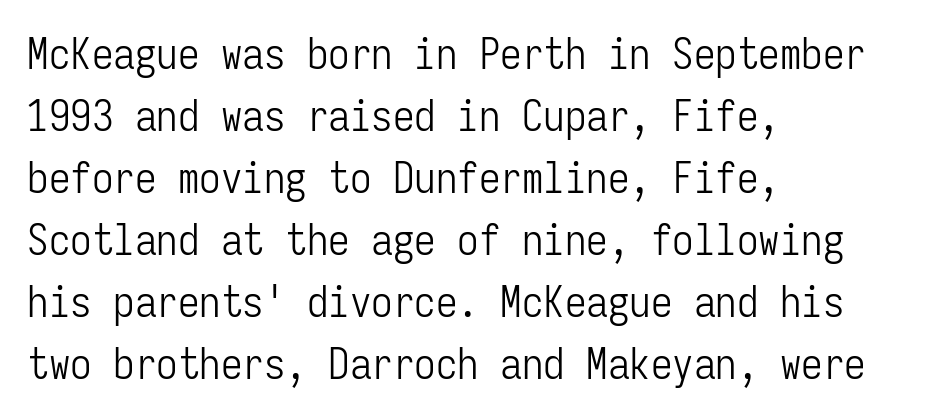
{"serif": "no", "italic": "no", "bold": "no", "weight": "light", "width": "condensed", "stroke_contrast": "low", "x_height": "medium", "monospaced": "yes", "underline": "no", "align": "left", "line_spacing": "normal", "line_spacing_ratio": 1.44, "letter_spacing": "normal", "letter_spacing_em": 0.0, "glyph_px": 43}
